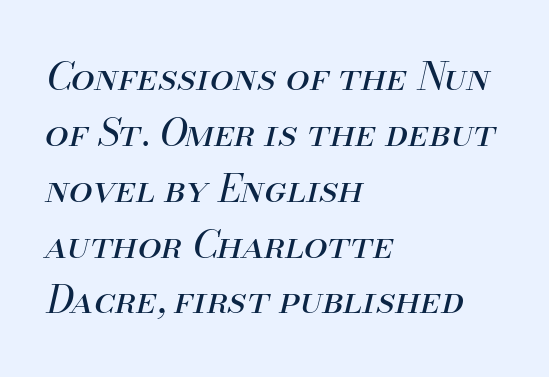
Q: Is the text bold? A: No.
Q: Is the text italic (slanted)? A: Yes, it leans right by about 13 degrees.
Q: Is the text underlined? A: No.
Q: How is the paragraph aligned? A: Left-aligned.
Q: Is the spacing between letters normal or unusually wide? A: Normal.
Q: Is the spacing between lines tight, normal or loose? A: Normal.
Q: Width (condensed, normal, or wide)? A: Normal.
Q: Stroke contrast? A: Medium.
Q: x-height? A: Small.
Q: Monospaced? A: No.
